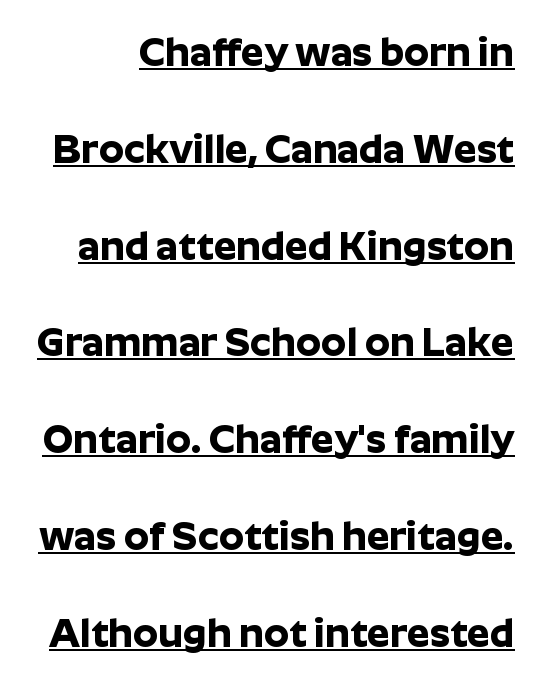
{"serif": "no", "italic": "no", "bold": "yes", "weight": "bold", "width": "normal", "stroke_contrast": "low", "x_height": "medium", "monospaced": "no", "underline": "yes", "line_spacing": "loose", "line_spacing_ratio": 2.42, "letter_spacing": "normal", "letter_spacing_em": 0.0, "glyph_px": 40}
